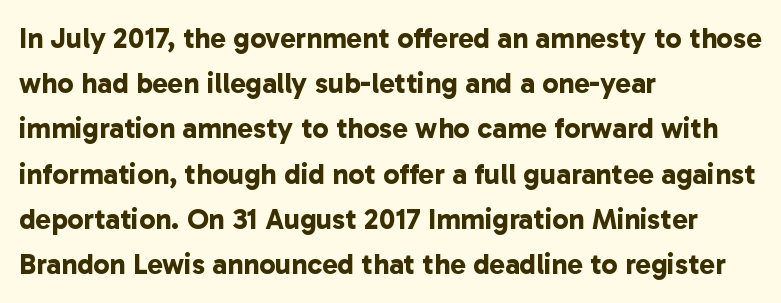
Q: Is the text bold? A: Yes.
Q: Is the typeface a serif or a sans-serif typeface? A: Sans-serif.
Q: Is the text underlined? A: No.
Q: How is the paragraph aligned? A: Left-aligned.
Q: Is the spacing between letters normal or unusually wide? A: Normal.
Q: Is the spacing between lines tight, normal or loose? A: Normal.
Q: Width (condensed, normal, or wide)? A: Normal.
Q: Stroke contrast? A: Low.
Q: x-height? A: Medium.
Q: Monospaced? A: No.
